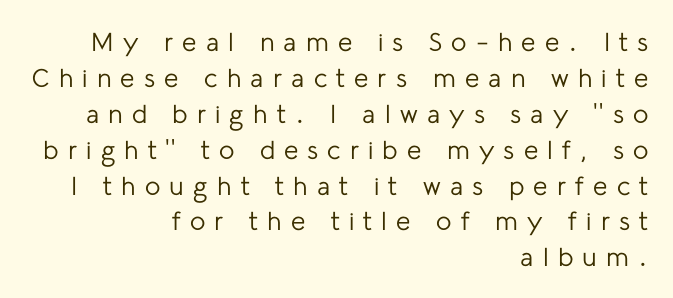
The image shows 26 px text type, upright; set right-aligned, normal line spacing (1.38x), unusually wide letter spacing (+0.35 em), not underlined.
